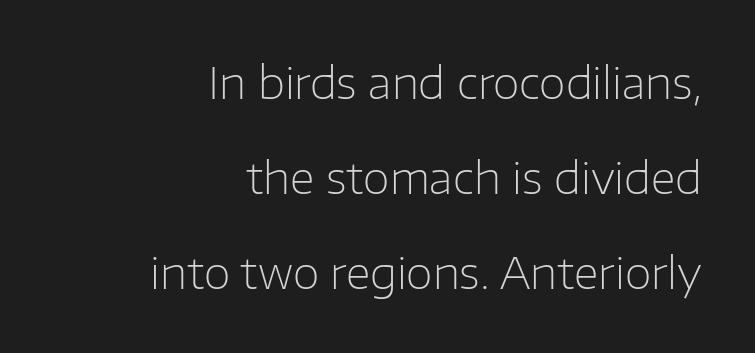
Q: Is the text bold? A: No.
Q: Is the text italic (slanted)? A: No, it is upright.
Q: Is the typeface a serif or a sans-serif typeface? A: Sans-serif.
Q: Is the text underlined? A: No.
Q: How is the paragraph aligned? A: Right-aligned.
Q: Is the spacing between letters normal or unusually wide? A: Normal.
Q: Is the spacing between lines tight, normal or loose? A: Loose.
Q: Width (condensed, normal, or wide)? A: Normal.
Q: Stroke contrast? A: Low.
Q: x-height? A: Medium.
Q: Monospaced? A: No.
